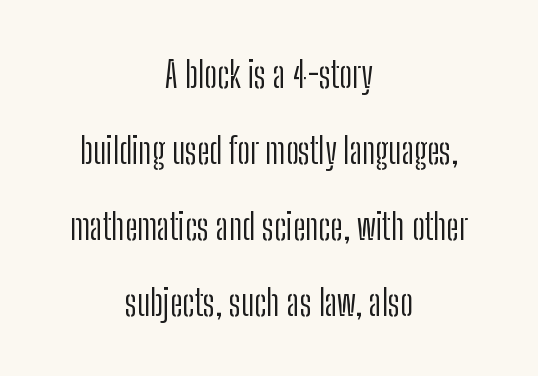
Q: Is the text bold? A: No.
Q: Is the text italic (slanted)? A: No, it is upright.
Q: Is the typeface a serif or a sans-serif typeface? A: Sans-serif.
Q: Is the text underlined? A: No.
Q: How is the paragraph aligned? A: Centered.
Q: Is the spacing between letters normal or unusually wide? A: Normal.
Q: Is the spacing between lines tight, normal or loose? A: Loose.
Q: Width (condensed, normal, or wide)? A: Condensed.
Q: Stroke contrast? A: Low.
Q: x-height? A: Medium.
Q: Monospaced? A: No.
